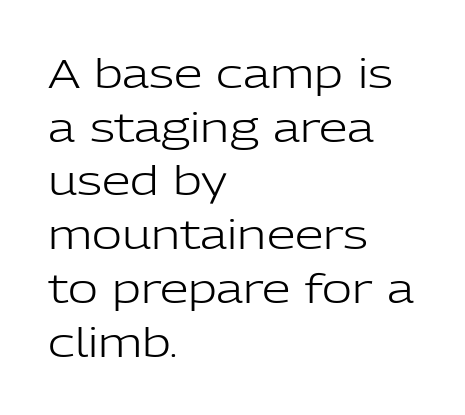
The type sits square on the baseline with zero lean. The face looks like a standard text weight, possibly lighter. Nothing sits at the stroke ends, so this counts as sans-serif. What stands out about the letter spacing? Nothing — it is the standard amount.
